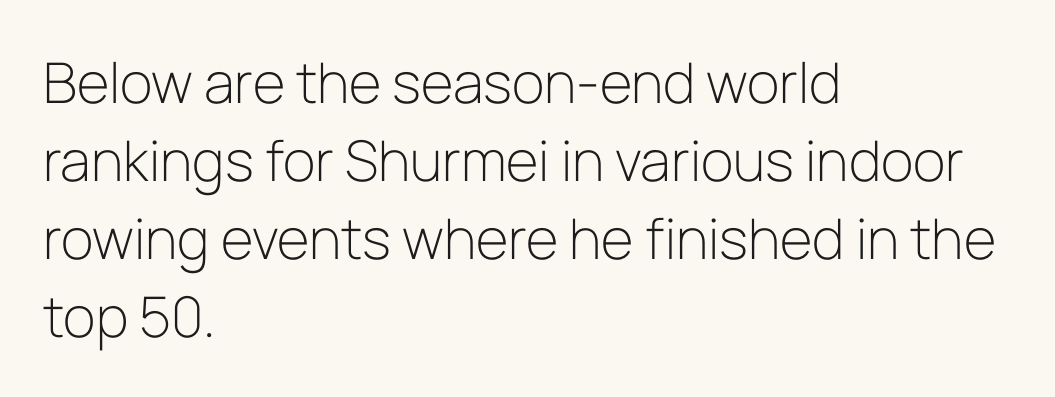
The image shows 56 px light sans-serif type, upright; set left-aligned, normal line spacing (1.39x), normal letter spacing, not underlined; low stroke contrast and a medium x-height.
